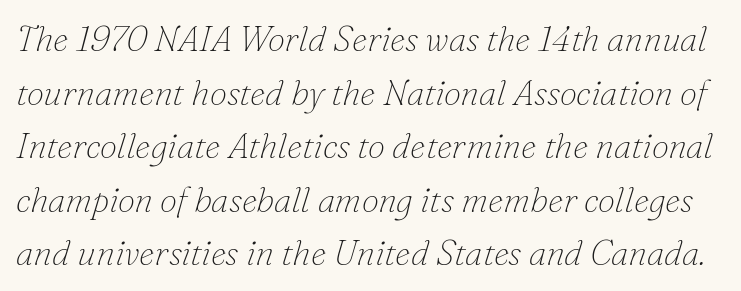
{"serif": "yes", "italic": "yes", "lean": "right", "slant_degrees": 16, "bold": "no", "weight": "thin", "width": "normal", "stroke_contrast": "low", "x_height": "small", "monospaced": "no", "underline": "no", "line_spacing": "normal", "line_spacing_ratio": 1.53, "letter_spacing": "normal", "letter_spacing_em": 0.0, "glyph_px": 35}
